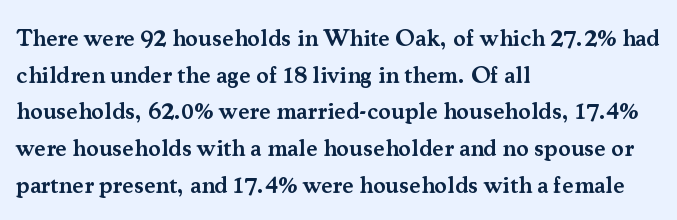
{"italic": "no", "bold": "semi", "underline": "no", "align": "left", "line_spacing": "normal", "line_spacing_ratio": 1.53, "letter_spacing": "normal", "letter_spacing_em": 0.0, "glyph_px": 24}
